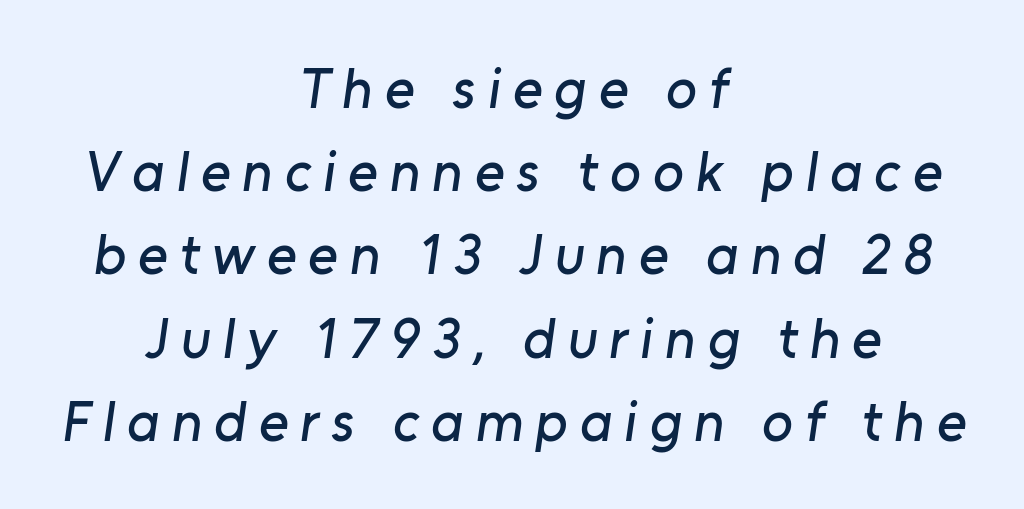
Q: Is the typeface a serif or a sans-serif typeface? A: Sans-serif.
Q: Is the text underlined? A: No.
Q: How is the paragraph aligned? A: Centered.
Q: Is the spacing between letters normal or unusually wide? A: Unusually wide.
Q: Is the spacing between lines tight, normal or loose? A: Normal.
Q: Width (condensed, normal, or wide)? A: Normal.
Q: Stroke contrast? A: Low.
Q: x-height? A: Medium.
Q: Monospaced? A: No.
